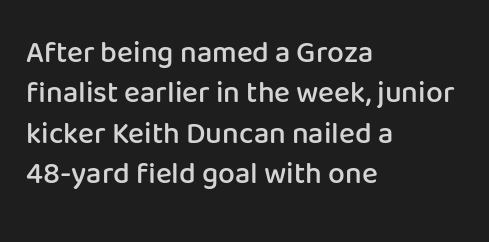
The typeface chosen for these lines omits serifs. Caption: multi-line text, flush left, ragged right. It's the straight-up-and-down kind of type. Observe the ordinary spacing: letters are neighbours, not strangers. Semibold letterforms, between regular and bold. Has an underline been added? It has not.
